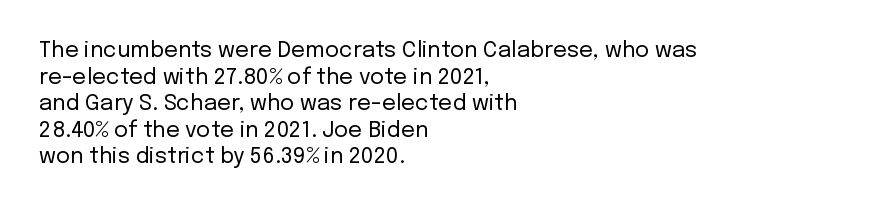
The image shows 22 px text type, upright; set left-aligned, line spacing 1.21x, normal letter spacing, not underlined.
